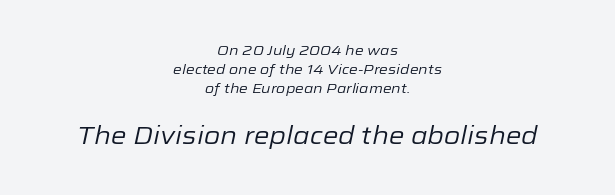
{"italic": "yes", "lean": "right", "slant_degrees": 12, "bold": "no", "underline": "no", "align": "center", "line_spacing": "normal", "line_spacing_ratio": 1.34, "letter_spacing": "normal", "letter_spacing_em": 0.0, "larger_block": "second", "size_ratio": 1.79, "glyph_px": 25}
